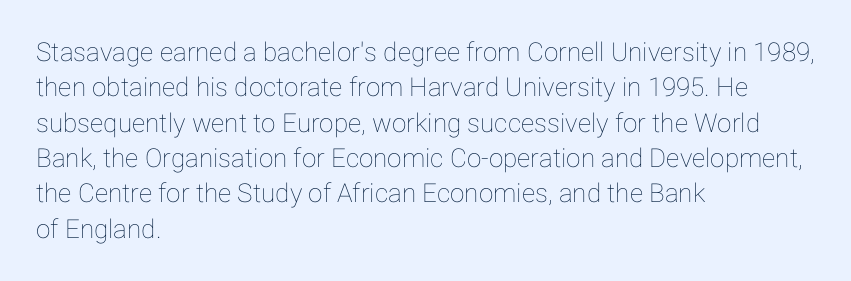
The passage shown stacks its lines at a standard gap. These lines stack with their left ends in a neat column. A roman cut, with each character standing at attention. Caption: standard tracking, unaltered. Words float on clear page, feet unadorned.
